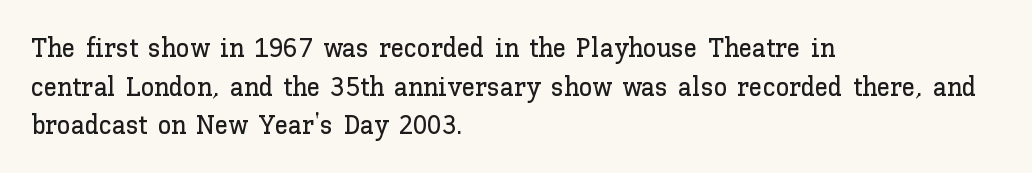
{"italic": "no", "underline": "no", "align": "left", "line_spacing": "normal", "line_spacing_ratio": 1.43, "letter_spacing": "normal", "letter_spacing_em": 0.0, "glyph_px": 27}
